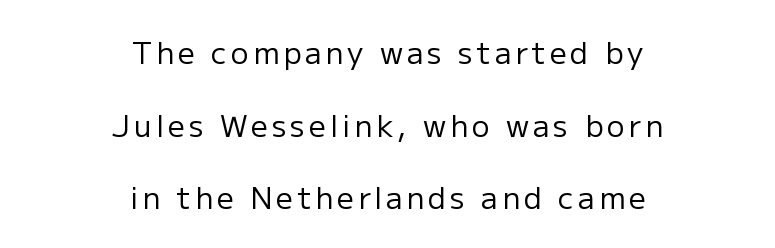
{"serif": "no", "italic": "no", "bold": "no", "weight": "regular", "width": "normal", "stroke_contrast": "low", "x_height": "medium", "monospaced": "no", "underline": "no", "align": "center", "line_spacing": "loose", "line_spacing_ratio": 2.42, "glyph_px": 30}
